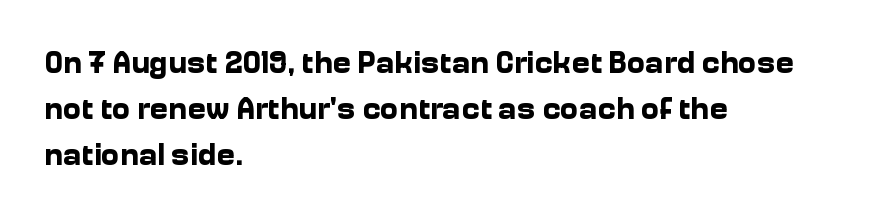
A typesetter would call this leading conventional body-copy spacing. Underline: absent. Reading down the block, your eye returns to a fixed left position each line. Serif or sans? Sans — the stroke terminals are bare. Looks like regular typesetting: each glyph gets only the width it needs. The letters stand straight up with perfectly vertical stems.
